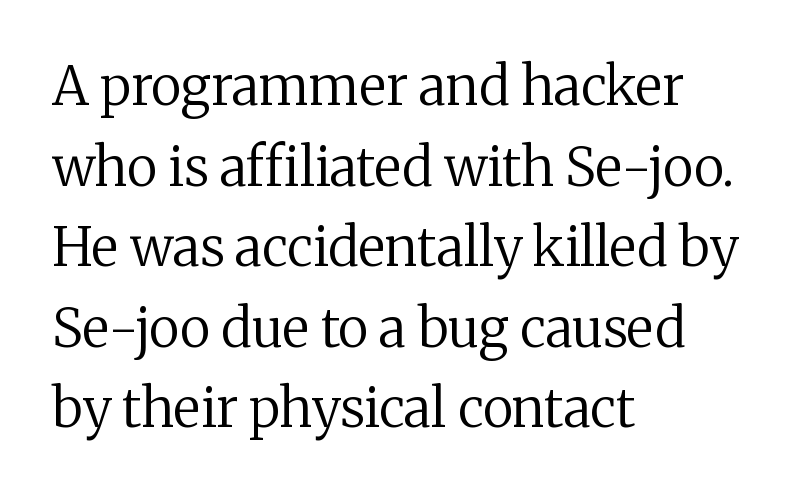
{"serif": "yes", "italic": "no", "bold": "no", "weight": "regular", "width": "normal", "stroke_contrast": "medium", "x_height": "medium", "monospaced": "no", "underline": "no", "align": "left", "line_spacing": "normal", "line_spacing_ratio": 1.52, "letter_spacing": "normal", "letter_spacing_em": 0.0, "glyph_px": 53}
